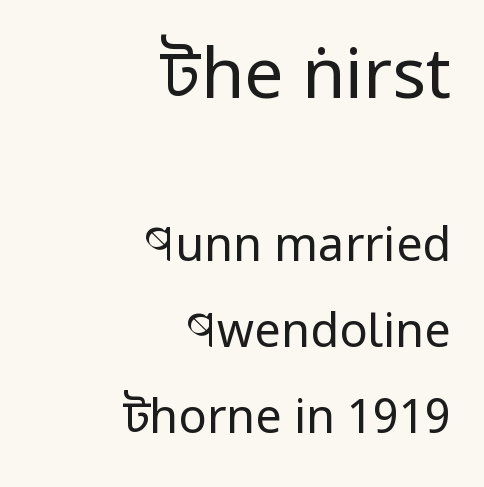
{"serif": "no", "italic": "no", "bold": "no", "weight": "regular", "width": "condensed", "stroke_contrast": "low", "x_height": "large", "monospaced": "no", "underline": "no", "align": "right", "line_spacing_ratio": 1.83, "letter_spacing": "normal", "letter_spacing_em": 0.0, "larger_block": "first", "size_ratio": 1.49, "glyph_px": 70}
